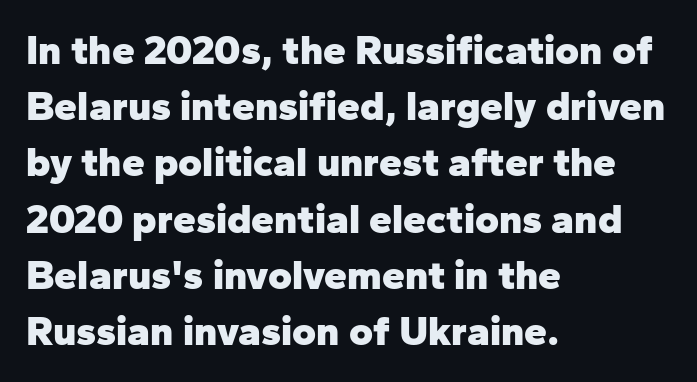
Unmarked baselines from the first word to the last. Typographically, this falls in the sans-serif category. These lines are rendered in a variable-pitch font. The leading is moderate, giving the passage an even texture. Look at the tracking — it's just the regular setting, nothing added. I'd describe the lettering as bold — thick and assertive.
